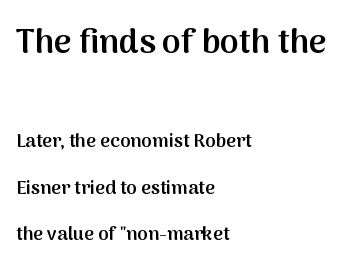
Lines of text with bare space underneath. A typesetter would call this zero additional tracking. The typography opts for an upright posture over an oblique one. These words are printed semibold, heavier than regular yet not bold. Are there feet on the stems? There aren't — it's a sans. Quick note: interline space is abundant.
